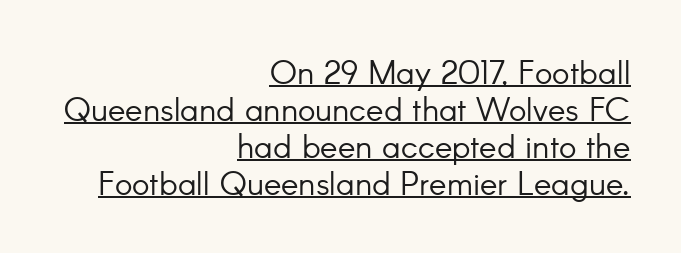
Q: Is the text bold? A: No.
Q: Is the text italic (slanted)? A: No, it is upright.
Q: Is the typeface a serif or a sans-serif typeface? A: Sans-serif.
Q: Is the text underlined? A: Yes.
Q: How is the paragraph aligned? A: Right-aligned.
Q: Is the spacing between letters normal or unusually wide? A: Normal.
Q: Is the spacing between lines tight, normal or loose? A: Tight.
Q: Width (condensed, normal, or wide)? A: Normal.
Q: Stroke contrast? A: Low.
Q: x-height? A: Small.
Q: Monospaced? A: No.
